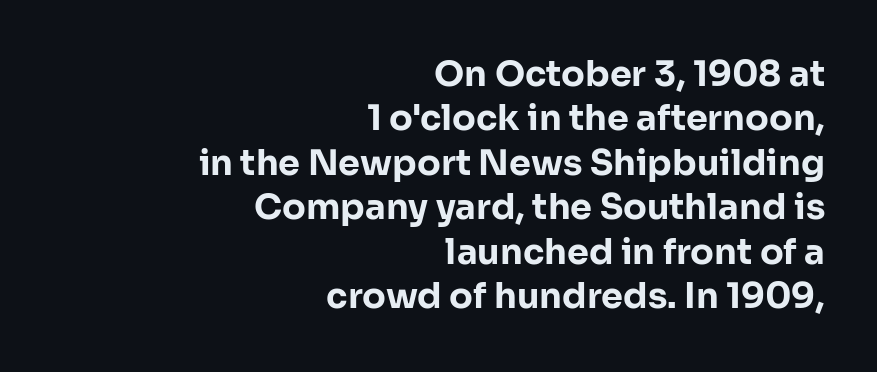
The passage shown has conventional tracking throughout. A clean baseline with only descenders dipping below it. Think of a printed novel: that variable character pitch is what you see here. This is heavy type, rendered in bold. The leading is moderate, giving the passage an even texture.
